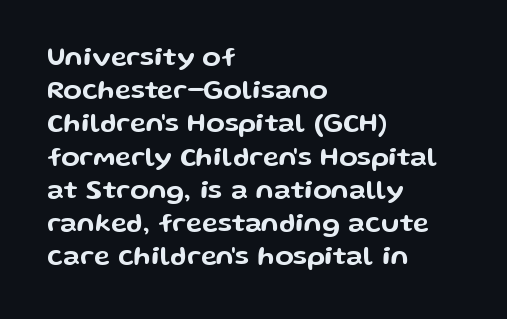
Every row of glyphs begins at an identical x-position on the left. These lines were composed using upright roman letters. Standard letterfit; no display-style spreading of the glyphs. The glyphs are unaccompanied by any horizontal stroke below them.
